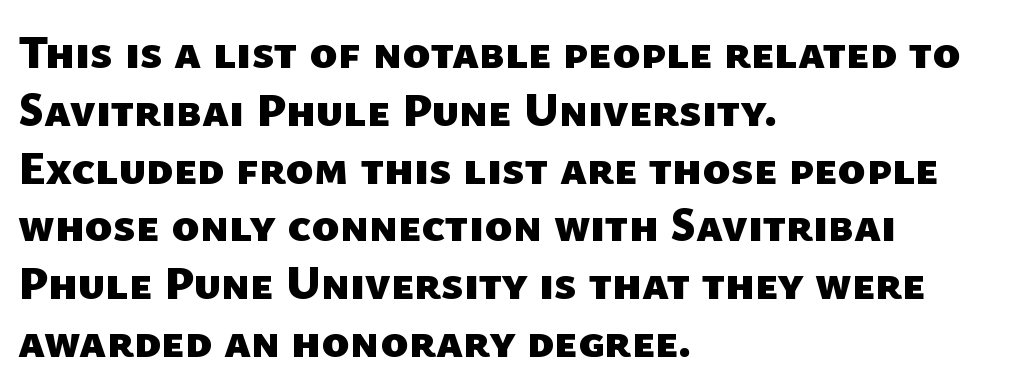
{"serif": "no", "bold": "yes", "weight": "heavy", "width": "normal", "stroke_contrast": "low", "x_height": "medium", "monospaced": "no", "underline": "no", "align": "left", "line_spacing_ratio": 1.23, "letter_spacing": "normal", "letter_spacing_em": 0.0, "glyph_px": 47}
